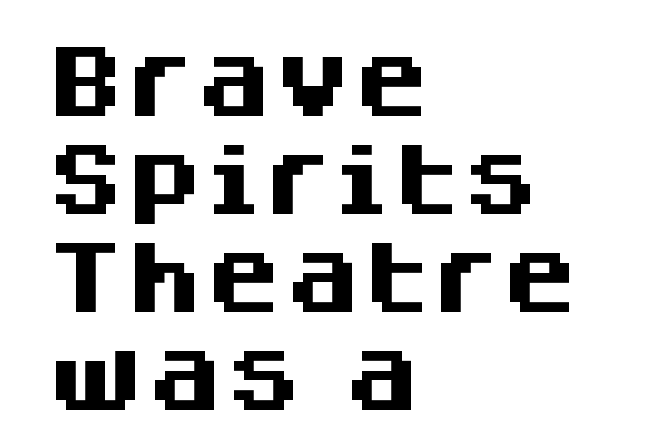
{"serif": "no", "italic": "no", "bold": "yes", "weight": "heavy", "width": "normal", "stroke_contrast": "medium", "x_height": "large", "monospaced": "no", "underline": "no", "align": "left", "line_spacing_ratio": 1.24, "letter_spacing": "normal", "letter_spacing_em": 0.0, "glyph_px": 79}
